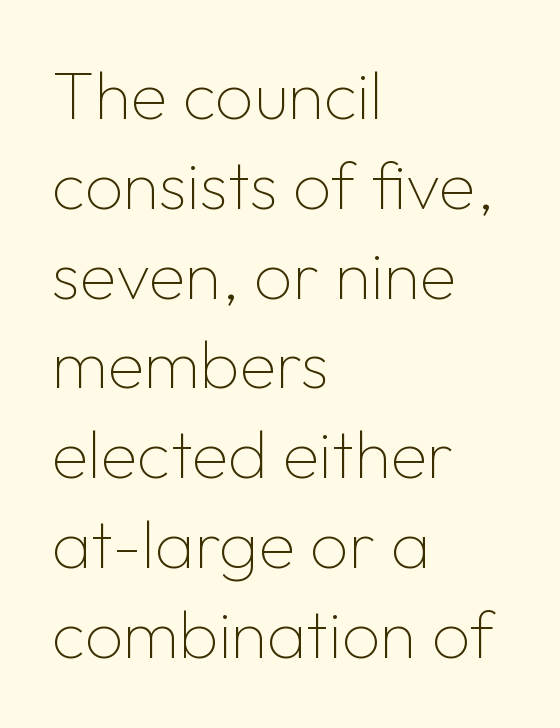
The image shows 67 px thin sans-serif type, upright; set left-aligned, normal line spacing (1.34x), normal letter spacing, not underlined; low stroke contrast and a medium x-height.
